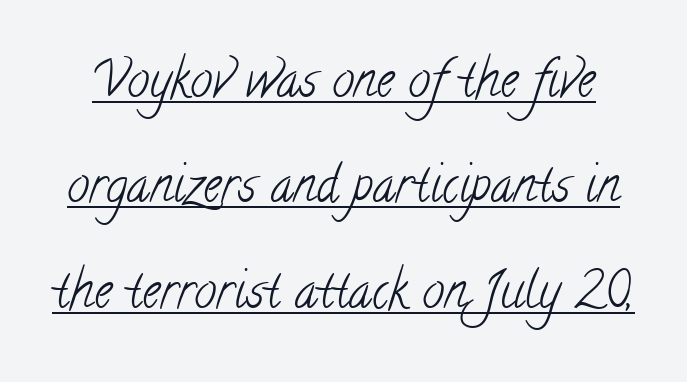
{"bold": "no", "weight": "light", "width": "condensed", "stroke_contrast": "low", "x_height": "small", "monospaced": "no", "underline": "yes", "line_spacing": "loose", "line_spacing_ratio": 2.11, "letter_spacing": "normal", "letter_spacing_em": 0.0, "glyph_px": 50}
